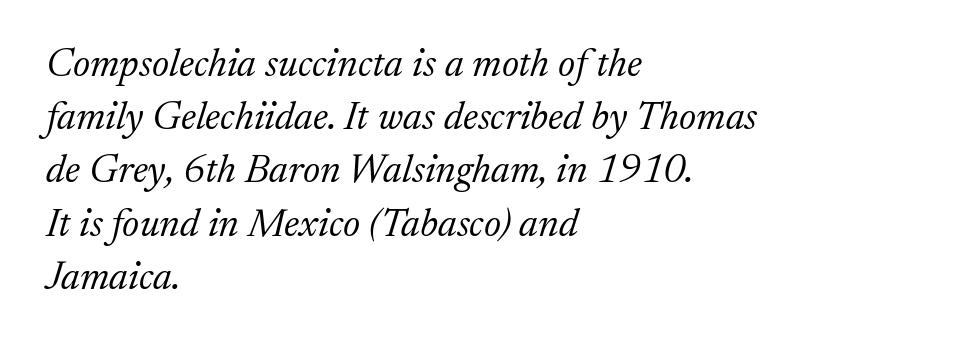
{"serif": "yes", "italic": "yes", "lean": "right", "slant_degrees": 17, "bold": "no", "weight": "light", "width": "normal", "stroke_contrast": "low", "x_height": "medium", "monospaced": "no", "underline": "no", "align": "left", "line_spacing": "normal", "line_spacing_ratio": 1.33, "letter_spacing": "normal", "letter_spacing_em": 0.0, "glyph_px": 40}
